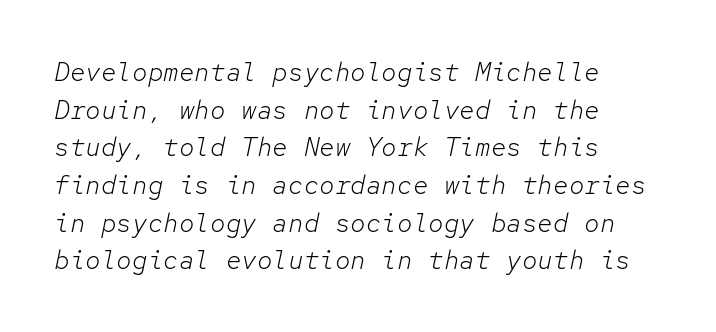
The image shows 26 px text type, italic (leaning right); set left-aligned, normal line spacing (1.45x), normal letter spacing, not underlined.
